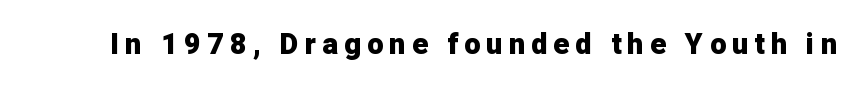
Q: Is the text bold? A: Yes.
Q: Is the text italic (slanted)? A: No, it is upright.
Q: Is the typeface a serif or a sans-serif typeface? A: Sans-serif.
Q: Is the text underlined? A: No.
Q: Is the spacing between letters normal or unusually wide? A: Unusually wide.
Q: Width (condensed, normal, or wide)? A: Normal.
Q: Stroke contrast? A: Low.
Q: x-height? A: Medium.
Q: Monospaced? A: No.
